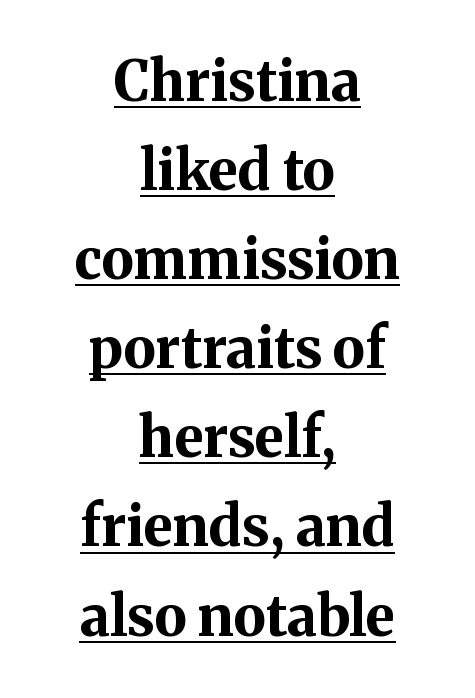
Q: Is the text bold? A: Yes.
Q: Is the text italic (slanted)? A: No, it is upright.
Q: Is the typeface a serif or a sans-serif typeface? A: Serif.
Q: Is the text underlined? A: Yes.
Q: How is the paragraph aligned? A: Centered.
Q: Is the spacing between letters normal or unusually wide? A: Normal.
Q: Is the spacing between lines tight, normal or loose? A: Normal.
Q: Width (condensed, normal, or wide)? A: Normal.
Q: Stroke contrast? A: Medium.
Q: x-height? A: Medium.
Q: Monospaced? A: No.
